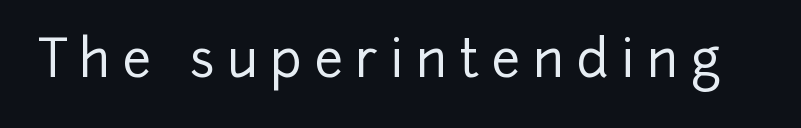
Q: Is the text italic (slanted)? A: No, it is upright.
Q: Is the typeface a serif or a sans-serif typeface? A: Sans-serif.
Q: Is the text underlined? A: No.
Q: Is the spacing between letters normal or unusually wide? A: Unusually wide.
Q: Width (condensed, normal, or wide)? A: Normal.
Q: Stroke contrast? A: Low.
Q: x-height? A: Medium.
Q: Monospaced? A: No.
